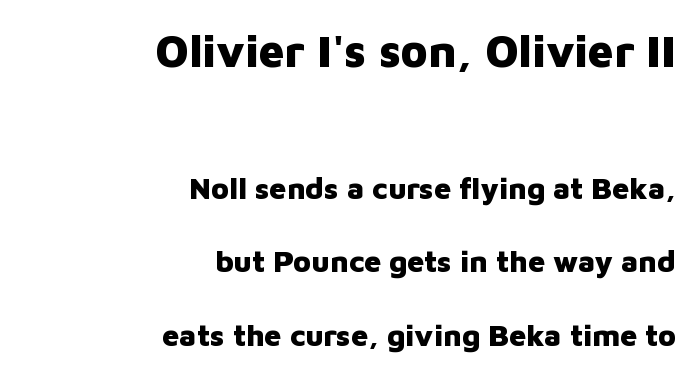
The image shows 45 px heavy sans-serif type, upright; set right-aligned, loose line spacing (2.46x), normal letter spacing, not underlined; the first (top) block is 1.5x larger; low stroke contrast and a medium x-height.
